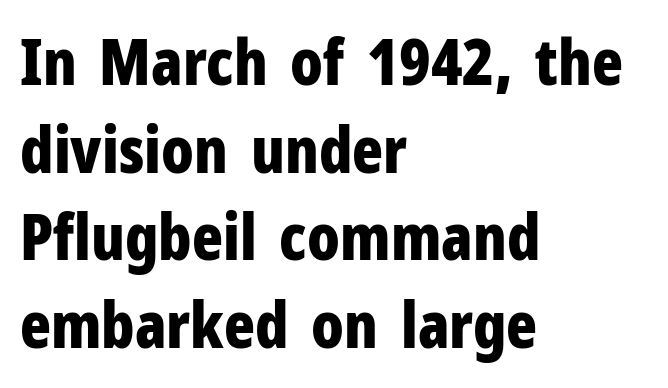
The ragged edge is on the right, which tells us the setting is flush left. In terms of leading, this rendering sits right in the middle. Grotesque or geometric, the face here clearly has no serifs. Notice how the stems are strictly vertical — no italics here.
